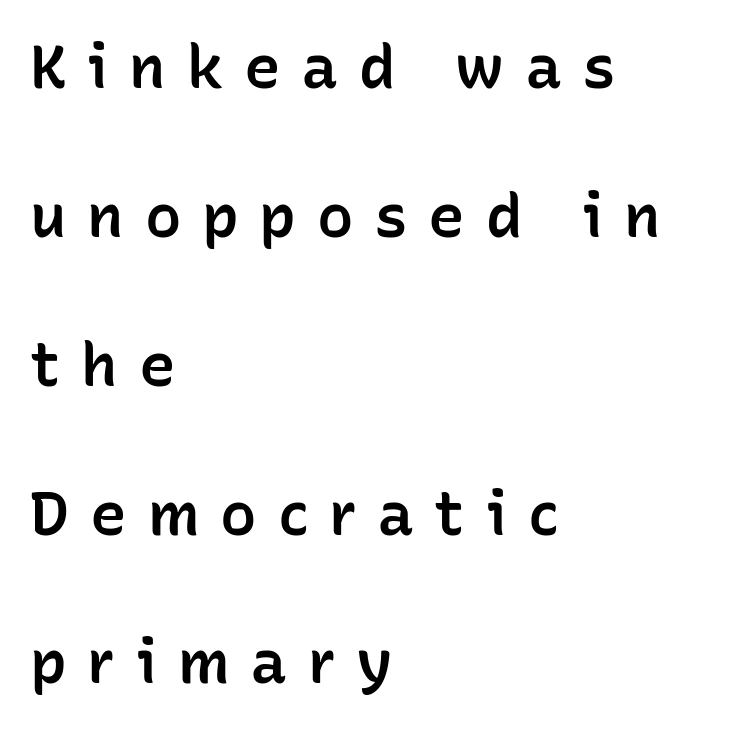
The image shows 61 px semibold sans-serif type, upright; set left-aligned, loose line spacing (2.44x), unusually wide letter spacing (+0.34 em), not underlined; low stroke contrast and a medium x-height.
